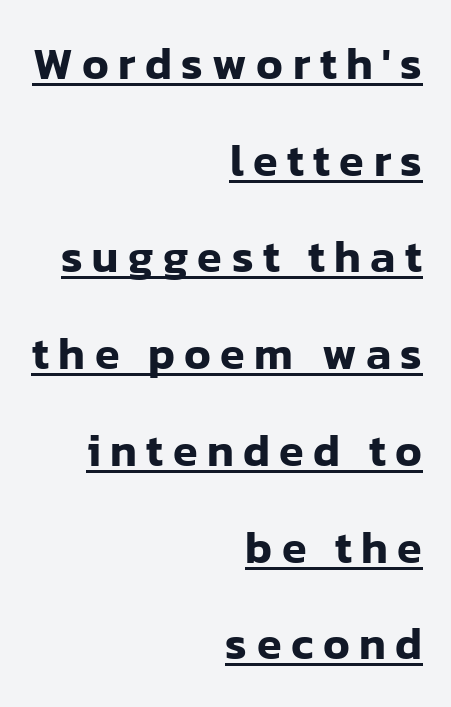
The text was rendered using a sans face with plain stroke endings. This sample has the flowing, uneven cadence of proportional lettering. Here the glyphs are tracked loosely, breaking word shapes into spaced letters. The rendering uses the underline text-decoration. Every character sits straight up, as roman type does. Leading is clearly above the norm, producing a sparse column.
